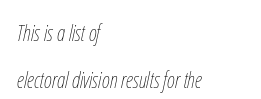
Rendered with sloped, italic letterforms. The type is set solid horizontally, with unmodified tracking. Unmarked baselines from the first word to the last. The weight would be labelled regular, book, light, or lighter still. The rag falls on the right side of this text block. Vertical spacing — loose.
